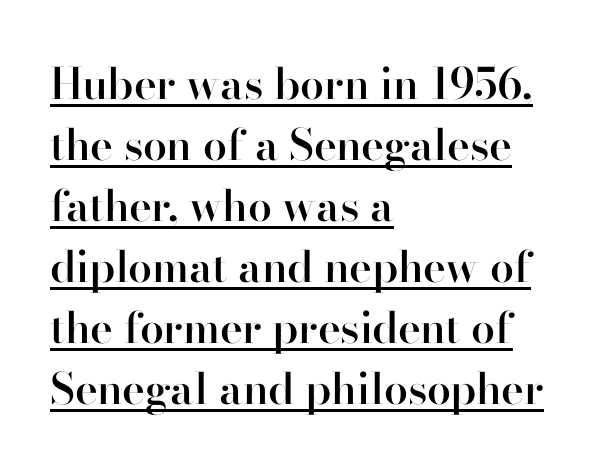
This is the regular roman posture of the typeface. The lines are quadded left. In terms of leading, this rendering sits right in the middle. The rendering uses natural spacing where letterforms have individual widths. The letterforms sit shoulder to shoulder at normal distance.
